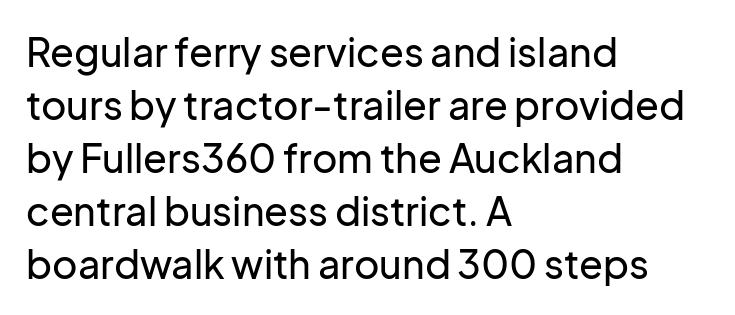
{"serif": "no", "italic": "no", "width": "normal", "stroke_contrast": "low", "x_height": "medium", "monospaced": "no", "underline": "no", "align": "left", "line_spacing": "normal", "line_spacing_ratio": 1.36, "letter_spacing": "normal", "letter_spacing_em": 0.0, "glyph_px": 39}
